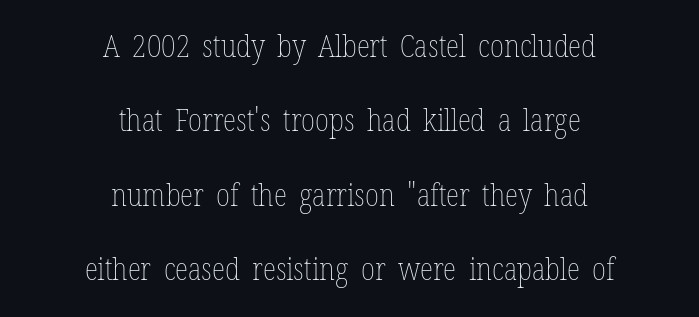
{"italic": "no", "bold": "no", "weight": "thin", "width": "condensed", "stroke_contrast": "low", "x_height": "medium", "monospaced": "no", "underline": "no", "align": "center", "line_spacing": "loose", "line_spacing_ratio": 2.4, "letter_spacing": "normal", "letter_spacing_em": 0.0, "glyph_px": 31}
